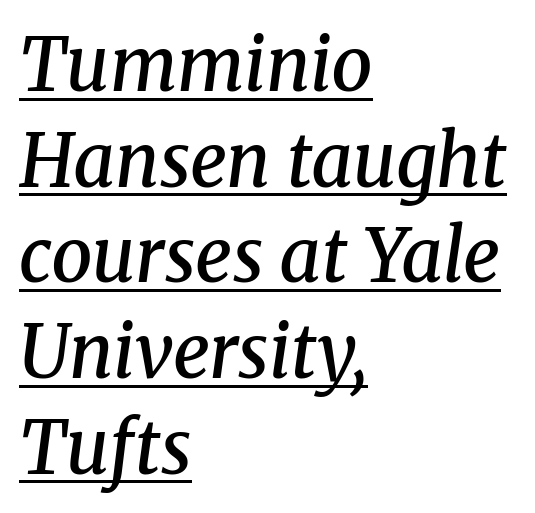
Has an underline been added? It has. Does the copy run flush right? No — it runs flush left. Is the type bold? Partly — it's a semibold, heavier than regular but not fully bold. Horizontal bands of white between lines are of average thickness.
